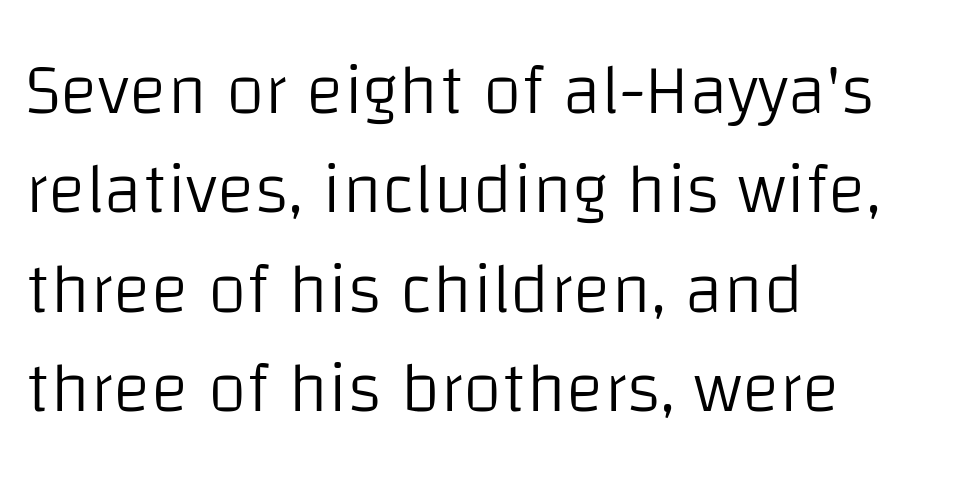
The image shows 71 px light sans-serif type, upright; set left-aligned, normal line spacing (1.4x), normal letter spacing, not underlined; low stroke contrast and a large x-height.
